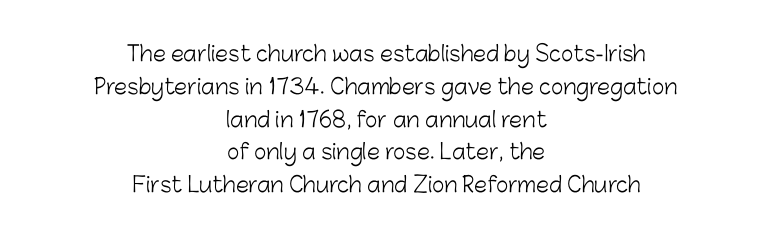
Between one letter and the next there's only the usual sliver of space. The gap between lines stays unmarked. Ordinary non-slanted type is in use. The rendering positions every line midway between the sides. Unbolded letterforms with no extra heft. The block of text has a typical density, with ordinary space between rows.
